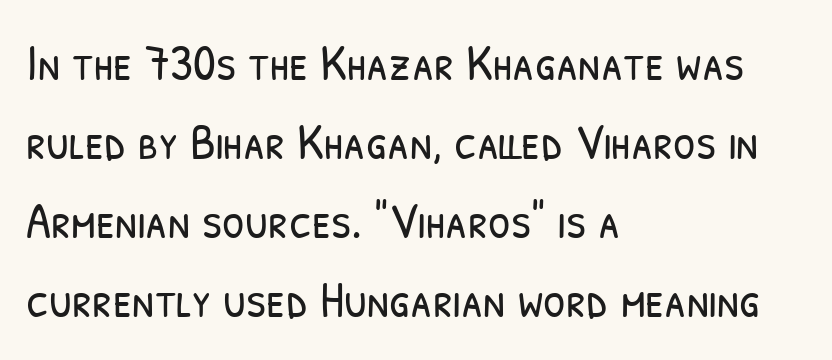
{"serif": "no", "bold": "no", "weight": "light", "width": "condensed", "stroke_contrast": "low", "x_height": "medium", "monospaced": "no", "underline": "no", "align": "left", "line_spacing": "normal", "line_spacing_ratio": 1.55, "letter_spacing": "normal", "letter_spacing_em": 0.0, "glyph_px": 51}
